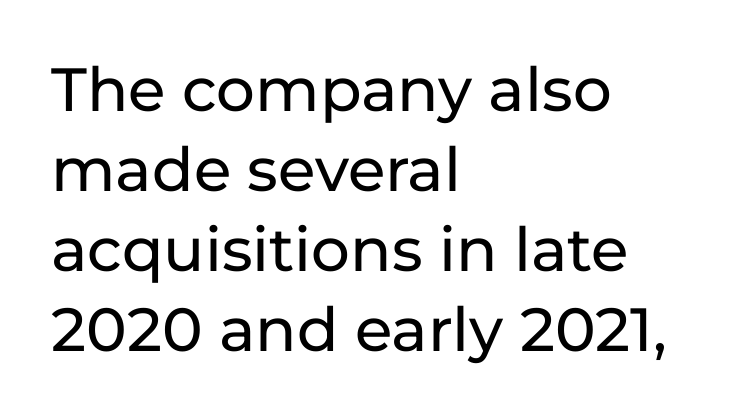
{"serif": "no", "italic": "no", "width": "normal", "stroke_contrast": "low", "x_height": "medium", "monospaced": "no", "underline": "no", "align": "left", "line_spacing": "normal", "line_spacing_ratio": 1.31, "letter_spacing": "normal", "letter_spacing_em": 0.0, "glyph_px": 61}
